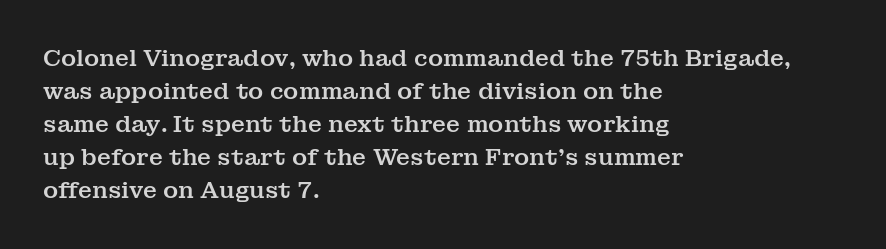
{"italic": "no", "underline": "no", "align": "left", "line_spacing": "normal", "line_spacing_ratio": 1.44, "letter_spacing": "normal", "letter_spacing_em": 0.0, "glyph_px": 23}
